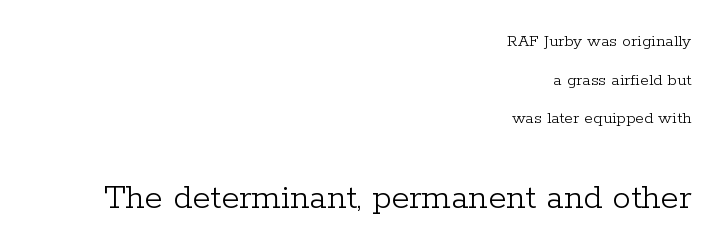
Q: Is the text bold? A: No.
Q: Is the text italic (slanted)? A: No, it is upright.
Q: Is the typeface a serif or a sans-serif typeface? A: Serif.
Q: Is the text underlined? A: No.
Q: How is the paragraph aligned? A: Right-aligned.
Q: Is the spacing between letters normal or unusually wide? A: Normal.
Q: Is the spacing between lines tight, normal or loose? A: Loose.
Q: Which block of text is set in a larger size, the first (top) or the second (bottom)? A: The second (bottom) one.
Q: Width (condensed, normal, or wide)? A: Normal.
Q: Stroke contrast? A: Low.
Q: x-height? A: Medium.
Q: Monospaced? A: No.
